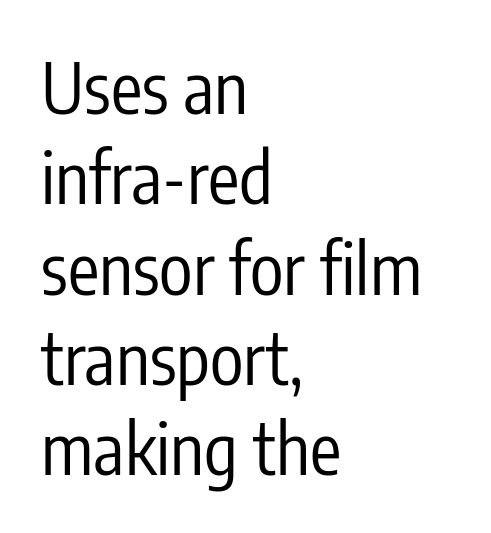
Notice how the stems are strictly vertical — no italics here. The weight would be labelled regular, book, light, or lighter still. This sample is left-justified, so line endings fall wherever the words run out. Spacing verdict: proportional, widths tailored to each character.
